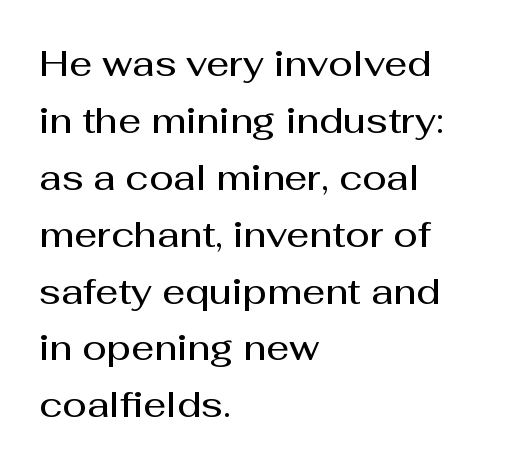
Q: Is the text bold? A: Semi-bold.
Q: Is the text italic (slanted)? A: No, it is upright.
Q: Is the typeface a serif or a sans-serif typeface? A: Sans-serif.
Q: Is the text underlined? A: No.
Q: How is the paragraph aligned? A: Left-aligned.
Q: Is the spacing between letters normal or unusually wide? A: Normal.
Q: Is the spacing between lines tight, normal or loose? A: Normal.
Q: Width (condensed, normal, or wide)? A: Normal.
Q: Stroke contrast? A: Medium.
Q: x-height? A: Medium.
Q: Monospaced? A: No.
